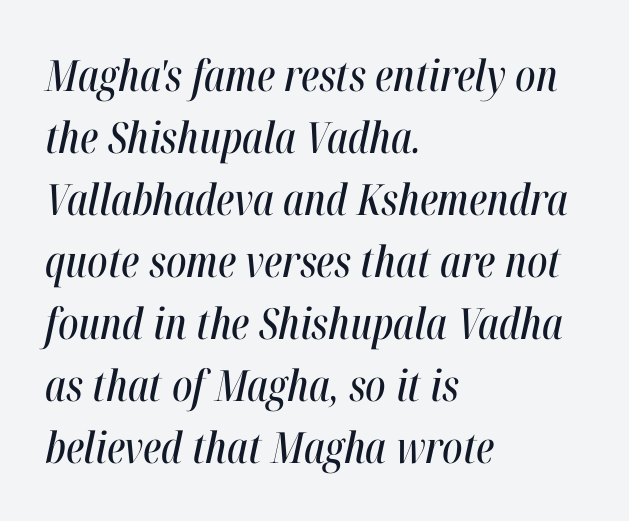
{"italic": "yes", "lean": "right", "slant_degrees": 12, "width": "condensed", "stroke_contrast": "high", "x_height": "medium", "monospaced": "no", "underline": "no", "align": "left", "line_spacing": "normal", "line_spacing_ratio": 1.44, "letter_spacing": "normal", "letter_spacing_em": 0.0, "glyph_px": 43}
